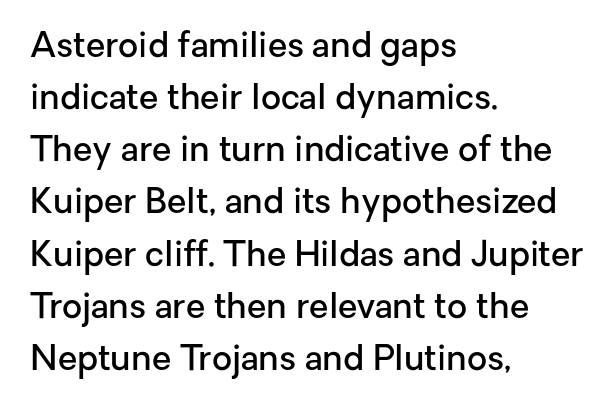
Q: Is the text bold? A: Semi-bold.
Q: Is the text italic (slanted)? A: No, it is upright.
Q: Is the typeface a serif or a sans-serif typeface? A: Sans-serif.
Q: Is the text underlined? A: No.
Q: How is the paragraph aligned? A: Left-aligned.
Q: Is the spacing between letters normal or unusually wide? A: Normal.
Q: Is the spacing between lines tight, normal or loose? A: Normal.
Q: Width (condensed, normal, or wide)? A: Normal.
Q: Stroke contrast? A: Low.
Q: x-height? A: Medium.
Q: Monospaced? A: No.
